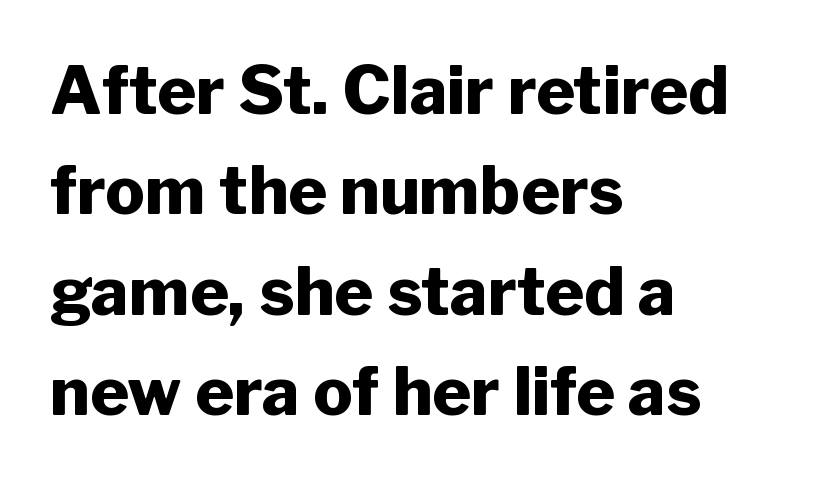
Q: Is the text bold? A: Yes.
Q: Is the text italic (slanted)? A: No, it is upright.
Q: Is the typeface a serif or a sans-serif typeface? A: Sans-serif.
Q: Is the text underlined? A: No.
Q: How is the paragraph aligned? A: Left-aligned.
Q: Is the spacing between letters normal or unusually wide? A: Normal.
Q: Is the spacing between lines tight, normal or loose? A: Normal.
Q: Width (condensed, normal, or wide)? A: Normal.
Q: Stroke contrast? A: Low.
Q: x-height? A: Medium.
Q: Monospaced? A: No.
